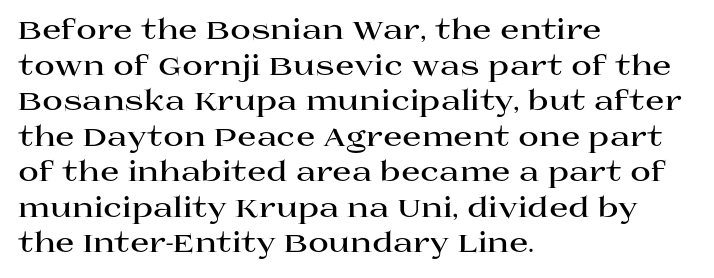
Quick note: interline space is typical. No extra tracking has been applied to these lines. Serif or sans? Serif — the stroke terminals have little feet. A roman cut, with each character standing at attention.
